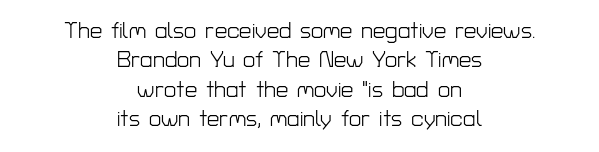
Q: Is the text bold? A: No.
Q: Is the text italic (slanted)? A: No, it is upright.
Q: Is the text underlined? A: No.
Q: How is the paragraph aligned? A: Centered.
Q: Is the spacing between letters normal or unusually wide? A: Normal.
Q: Is the spacing between lines tight, normal or loose? A: Normal.
